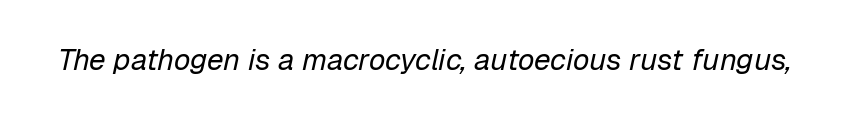
The tracking reads as untouched default to a designer's eye. Each letter keeps its own natural width here, so spacing adapts to shape. Weight class: somewhere from thin through regular. A bare baseline throughout the passage.
